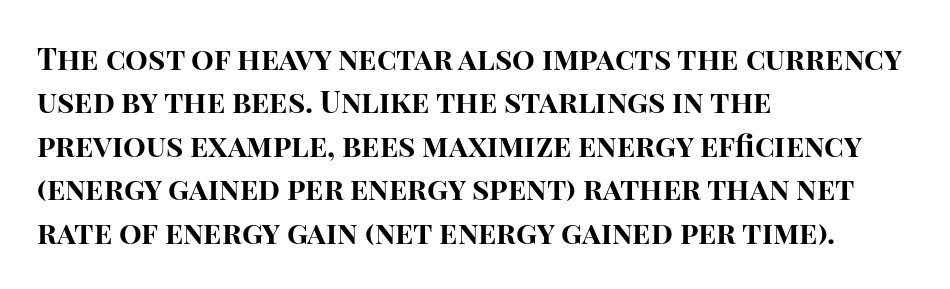
Each letter keeps its own natural width here, so spacing adapts to shape. The font's upright variant was chosen for this text. Notice how descenders clear the ascenders below comfortably — that's standard leading. Bold? Absolutely — the strokes are thick and heavy. Horizontal alignment here is leftward, the default for most running prose.
